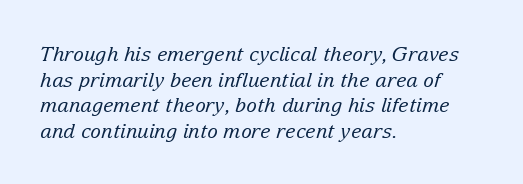
Regarding leading, the lines here are spaced in the standard way. Italic: yes, the glyphs are oblique. The letterforms sit shoulder to shoulder at normal distance. Stems here are at most as thick as an everyday book face.
